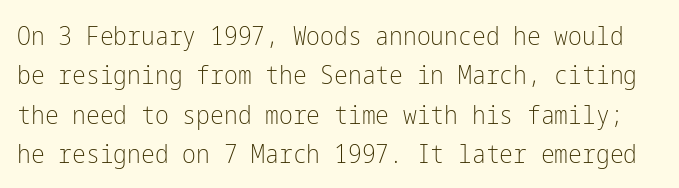
The image shows 26 px text type, upright; set normal line spacing (1.51x), normal letter spacing, not underlined.
